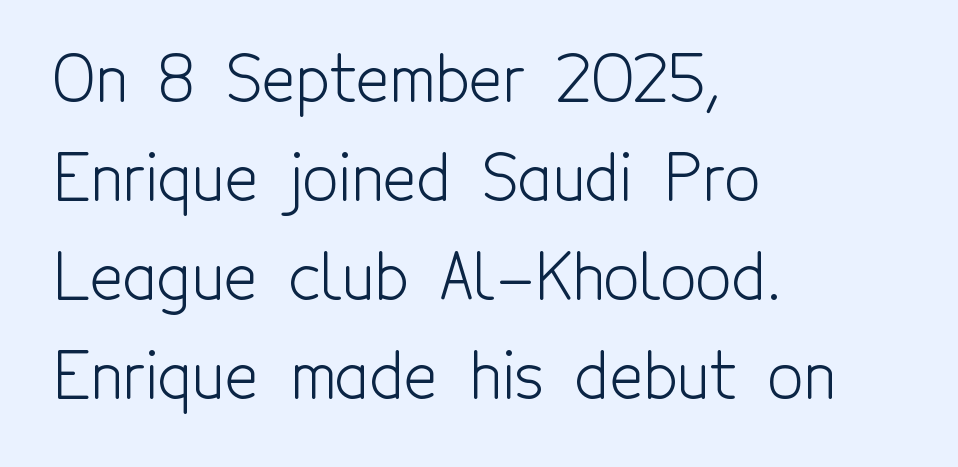
Q: Is the text bold? A: No.
Q: Is the text italic (slanted)? A: No, it is upright.
Q: Is the typeface a serif or a sans-serif typeface? A: Sans-serif.
Q: Is the text underlined? A: No.
Q: How is the paragraph aligned? A: Left-aligned.
Q: Is the spacing between letters normal or unusually wide? A: Normal.
Q: Is the spacing between lines tight, normal or loose? A: Normal.
Q: Width (condensed, normal, or wide)? A: Condensed.
Q: x-height? A: Medium.
Q: Monospaced? A: No.
